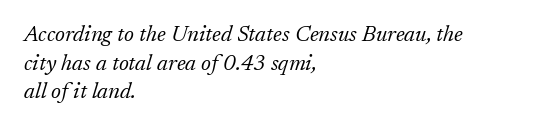
The font is comparable to plain body text, perhaps lighter. Nobody drew a line under any word here. Reading down the column, the eye jumps a familiar distance to each next line. The face used here has a pronounced slope to its letters. Reading down the block, your eye returns to a fixed left position each line. You could call the tracking neutral — neither tight nor loose.
